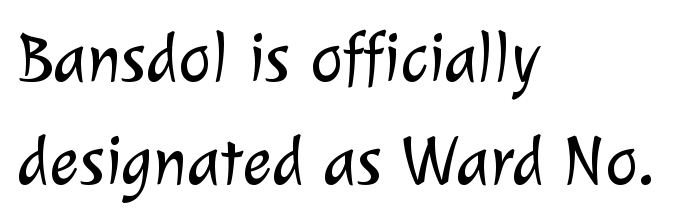
The image shows 70 px light sans-serif type; set left-aligned, normal line spacing (1.47x), normal letter spacing, not underlined; low stroke contrast and a medium x-height.
